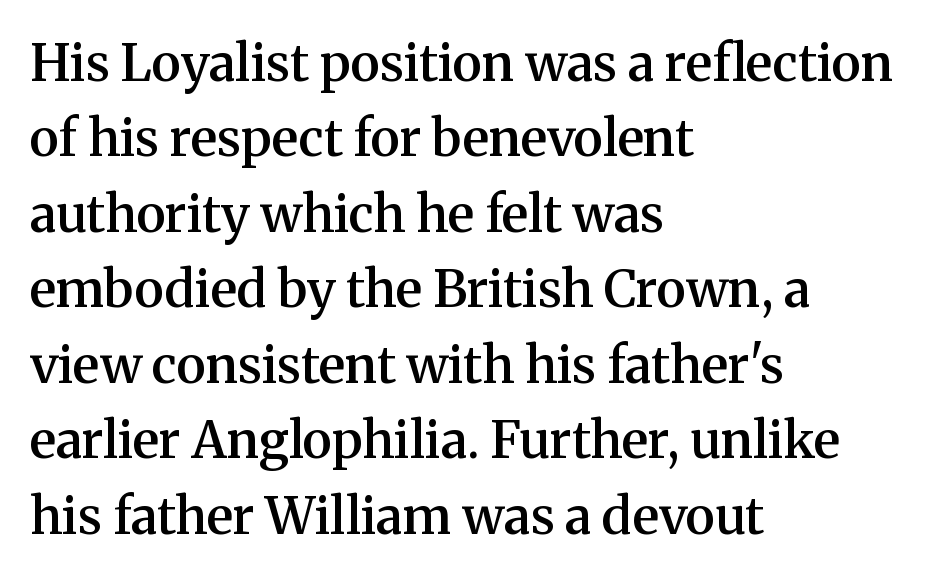
The line texture is even and compact thanks to regular tracking. Note the varied advance widths — an 'i' is clearly narrower than an 'm'. The baseline area is clear. The specimen reads as upright at a glance. Notice how the passage keeps a crisp vertical edge on the left only. The space between consecutive lines is moderate.
